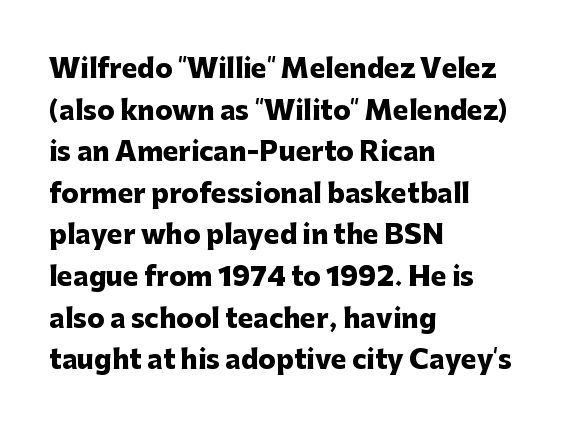
The image shows 26 px bold type, upright; set left-aligned, normal line spacing (1.6x), normal letter spacing, not underlined.
